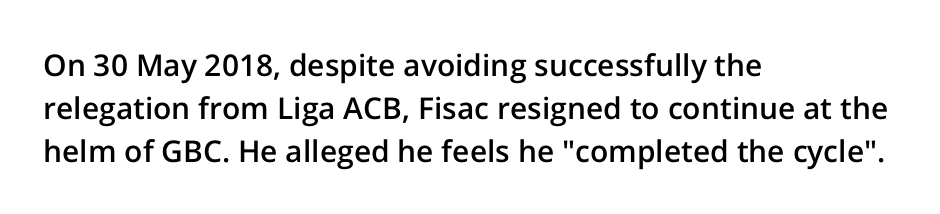
Q: Is the text bold? A: Semi-bold.
Q: Is the text italic (slanted)? A: No, it is upright.
Q: Is the typeface a serif or a sans-serif typeface? A: Sans-serif.
Q: Is the text underlined? A: No.
Q: How is the paragraph aligned? A: Left-aligned.
Q: Is the spacing between letters normal or unusually wide? A: Normal.
Q: Is the spacing between lines tight, normal or loose? A: Normal.
Q: Width (condensed, normal, or wide)? A: Normal.
Q: Stroke contrast? A: Low.
Q: x-height? A: Medium.
Q: Monospaced? A: No.
